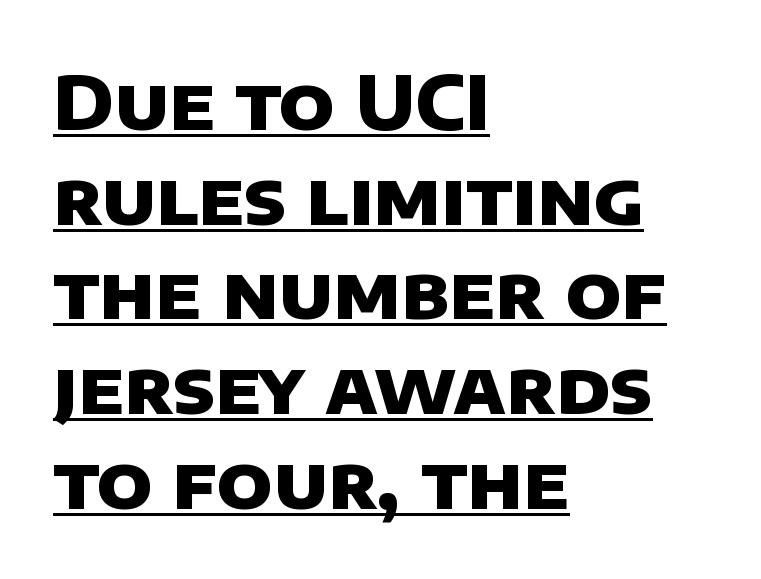
The image shows 74 px heavy sans-serif type; set left-aligned, normal line spacing (1.28x), normal letter spacing, underlined; low stroke contrast and a large x-height.
